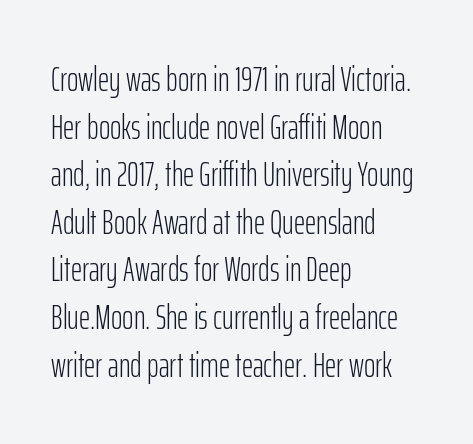
The letters advance in unequal steps, a hallmark of proportional type. Rows of type keep a routine distance in the vertical direction. Caption: multi-line text, flush left, ragged right. Examine the stroke ends and you'll find no serifs.
